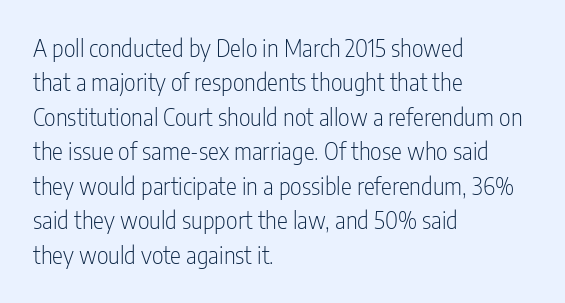
Q: Is the text bold? A: No.
Q: Is the text italic (slanted)? A: No, it is upright.
Q: Is the text underlined? A: No.
Q: How is the paragraph aligned? A: Left-aligned.
Q: Is the spacing between letters normal or unusually wide? A: Normal.
Q: Is the spacing between lines tight, normal or loose? A: Normal.
